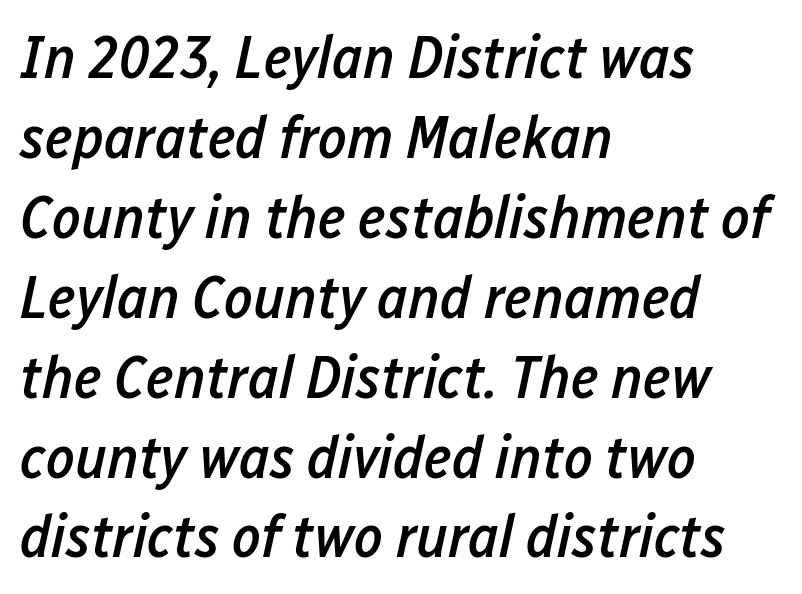
{"italic": "yes", "lean": "right", "slant_degrees": 12, "bold": "semi", "weight": "semibold", "width": "condensed", "stroke_contrast": "low", "x_height": "medium", "monospaced": "no", "underline": "no", "align": "left", "line_spacing": "normal", "line_spacing_ratio": 1.31, "letter_spacing": "normal", "letter_spacing_em": 0.0, "glyph_px": 61}
